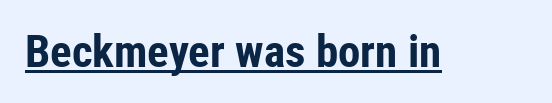
The image shows 45 px bold, condensed sans-serif type, upright; set normal letter spacing, underlined; low stroke contrast and a medium x-height.
